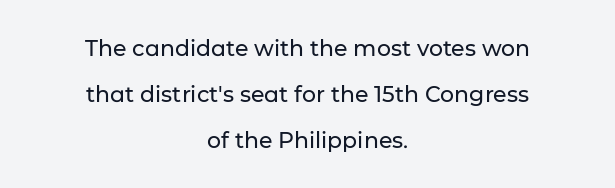
Q: Is the text italic (slanted)? A: No, it is upright.
Q: Is the text underlined? A: No.
Q: How is the paragraph aligned? A: Centered.
Q: Is the spacing between letters normal or unusually wide? A: Normal.
Q: Is the spacing between lines tight, normal or loose? A: Loose.
